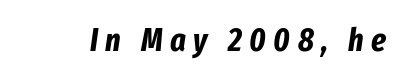
{"italic": "yes", "lean": "right", "slant_degrees": 8, "bold": "yes", "weight": "bold", "width": "condensed", "stroke_contrast": "low", "x_height": "medium", "monospaced": "no", "underline": "no", "letter_spacing": "wide", "letter_spacing_em": 0.22, "glyph_px": 33}
